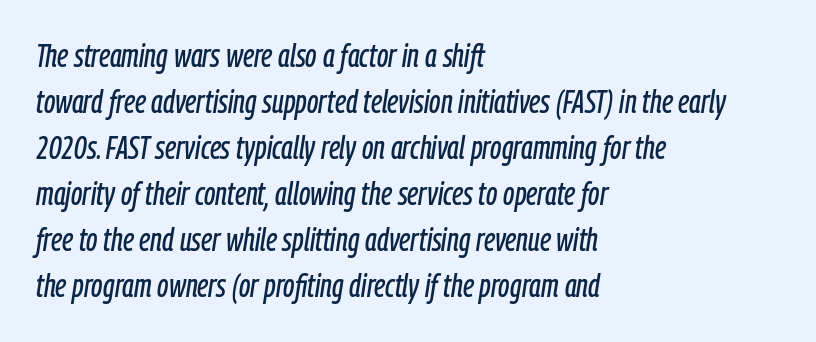
The letters are slanted; this is an italic face. Honestly, the letter spacing is just normal — you wouldn't notice it. Baseline-to-baseline distance is the conventional proportion of letter height. No word sits above an underline. Teacher's note: observe the even left margin — that is flush-left alignment. A typesetter would call this proportional, since set widths differ per character.
